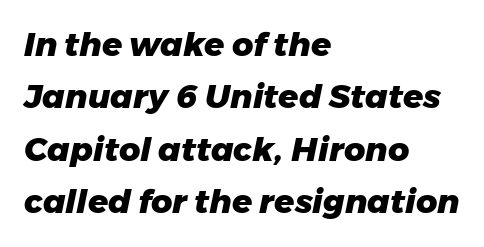
Q: Is the text bold? A: Yes.
Q: Is the text italic (slanted)? A: Yes, it leans right by about 11 degrees.
Q: Is the text underlined? A: No.
Q: How is the paragraph aligned? A: Left-aligned.
Q: Is the spacing between letters normal or unusually wide? A: Normal.
Q: Is the spacing between lines tight, normal or loose? A: Normal.
Q: Width (condensed, normal, or wide)? A: Normal.
Q: Stroke contrast? A: Low.
Q: x-height? A: Medium.
Q: Monospaced? A: No.
